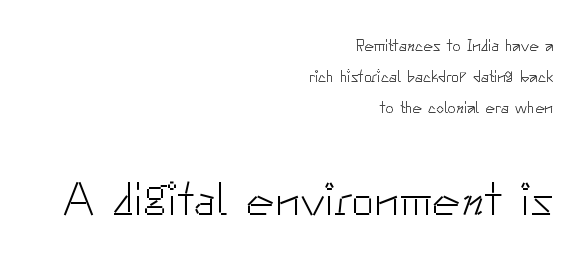
Q: Is the text bold? A: No.
Q: Is the text italic (slanted)? A: No, it is upright.
Q: Is the typeface a serif or a sans-serif typeface? A: Sans-serif.
Q: Is the text underlined? A: No.
Q: How is the paragraph aligned? A: Right-aligned.
Q: Is the spacing between letters normal or unusually wide? A: Normal.
Q: Is the spacing between lines tight, normal or loose? A: Loose.
Q: Which block of text is set in a larger size, the first (top) or the second (bottom)? A: The second (bottom) one.
Q: Width (condensed, normal, or wide)? A: Normal.
Q: Stroke contrast? A: Low.
Q: x-height? A: Small.
Q: Monospaced? A: No.
